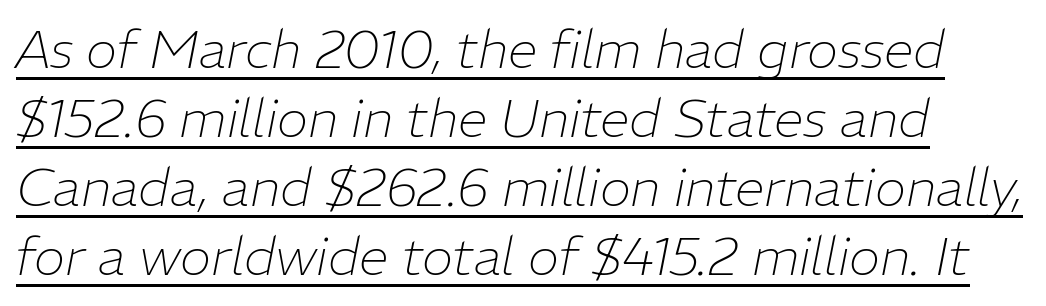
Reading down the column, the eye jumps a familiar distance to each next line. The letterforms sit shoulder to shoulder at normal distance. Do the characters align in a grid? No, the font is proportional. When letters slant like this, we call the style italic. The characters are drawn with everyday or finer stroke widths.
